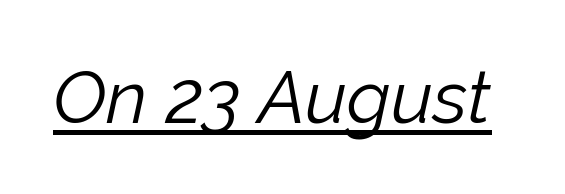
{"italic": "yes", "lean": "right", "slant_degrees": 12, "bold": "no", "weight": "light", "width": "normal", "stroke_contrast": "low", "x_height": "medium", "monospaced": "no", "underline": "yes", "letter_spacing": "normal", "letter_spacing_em": 0.0, "glyph_px": 74}
